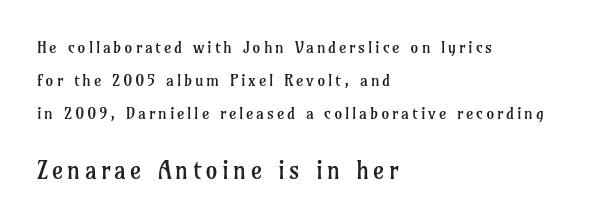
The image shows 24 px text type, upright; set left-aligned, loose line spacing (2.05x), not underlined; the second (bottom) block is 1.5x larger.
